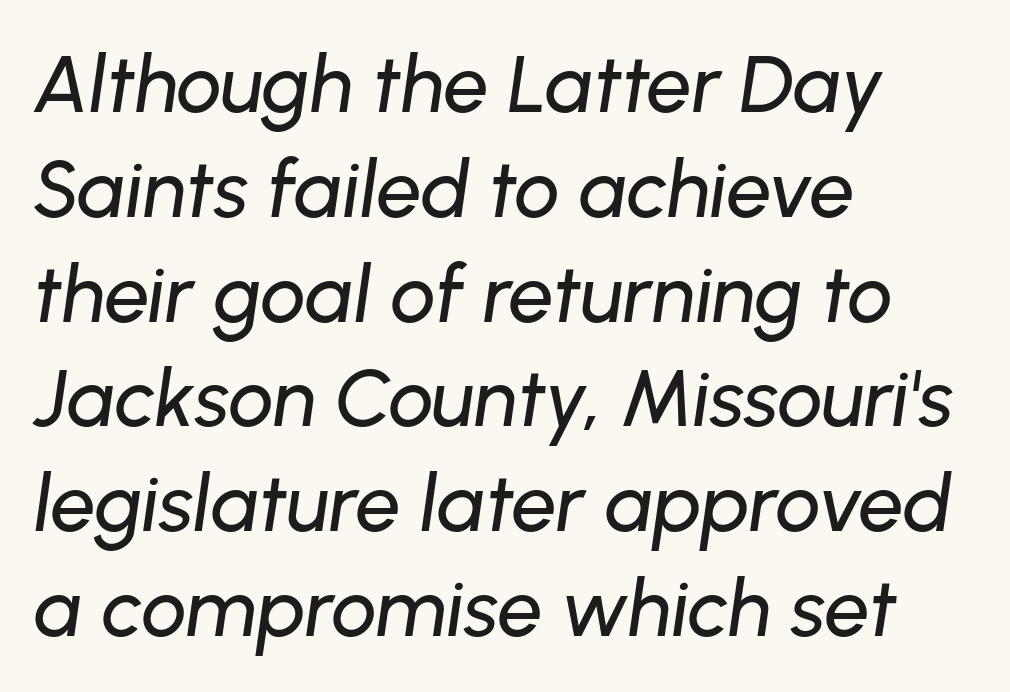
The image shows 80 px text type, italic (leaning right); set left-aligned, normal line spacing (1.31x), normal letter spacing, not underlined; low stroke contrast and a medium x-height.
